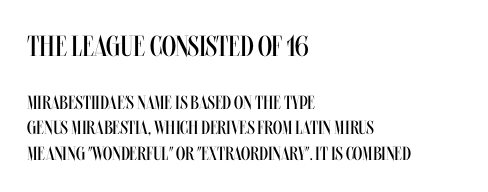
Q: Is the text bold? A: No.
Q: Is the text italic (slanted)? A: No, it is upright.
Q: Is the text underlined? A: No.
Q: How is the paragraph aligned? A: Left-aligned.
Q: Is the spacing between letters normal or unusually wide? A: Normal.
Q: Is the spacing between lines tight, normal or loose? A: Normal.
Q: Which block of text is set in a larger size, the first (top) or the second (bottom)? A: The first (top) one.
Q: Width (condensed, normal, or wide)? A: Condensed.
Q: Stroke contrast? A: Medium.
Q: x-height? A: Large.
Q: Monospaced? A: No.
